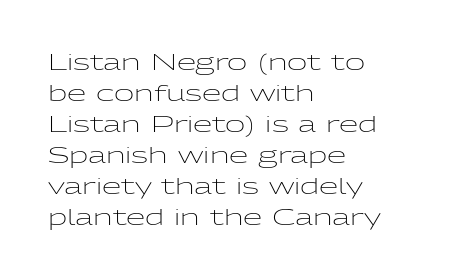
The words here are not underlined. Default kerning and tracking; the words read as compact shapes. The paragraph shown leans on its left margin. Posture: straight, roman, zero tilt. Vertical stems look standard width or narrower in stroke. Vertical spacing — default.
